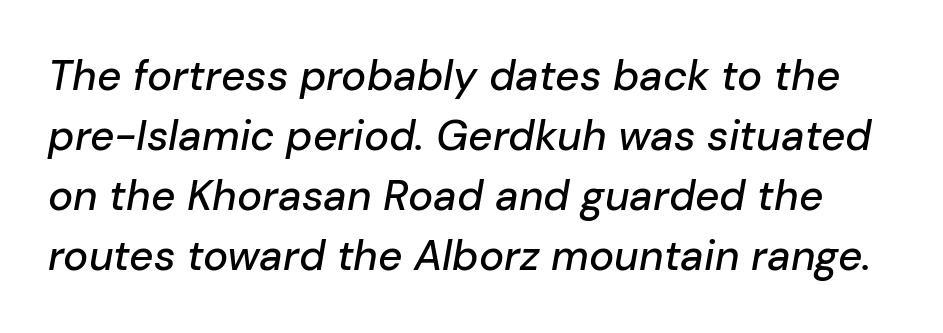
Q: Is the text italic (slanted)? A: Yes, it leans right by about 10 degrees.
Q: Is the text underlined? A: No.
Q: Is the spacing between letters normal or unusually wide? A: Normal.
Q: Is the spacing between lines tight, normal or loose? A: Normal.
Q: Width (condensed, normal, or wide)? A: Normal.
Q: Stroke contrast? A: Low.
Q: x-height? A: Medium.
Q: Monospaced? A: No.
